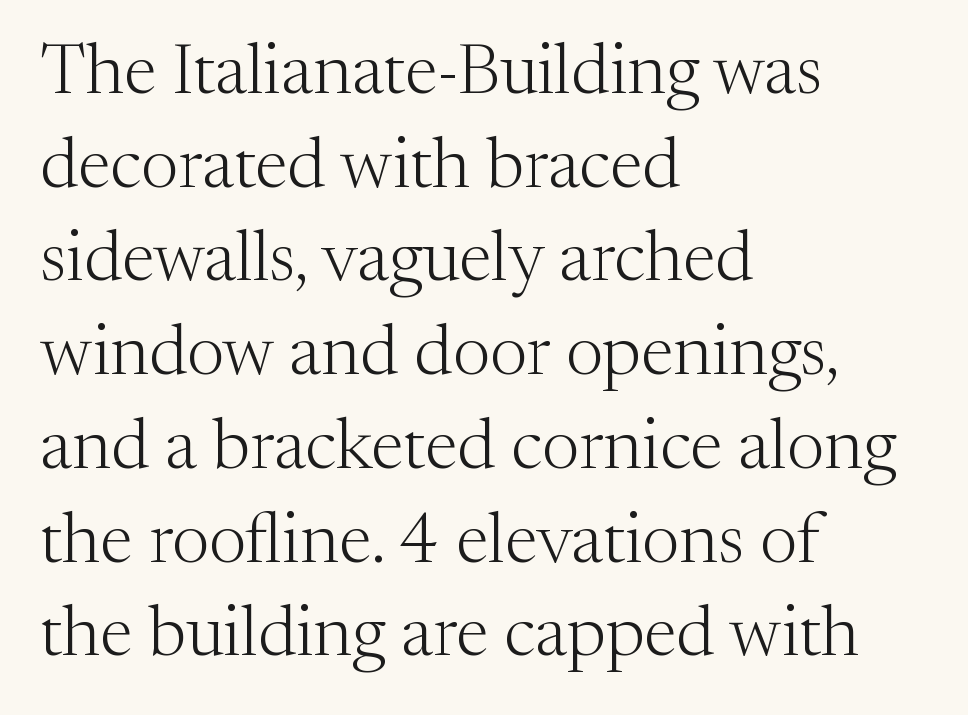
The image shows 71 px light serif type, upright; set left-aligned, normal line spacing (1.32x), normal letter spacing, not underlined; medium stroke contrast and a medium x-height.
